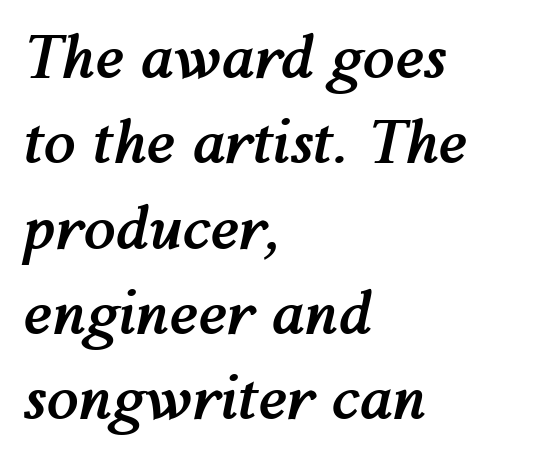
Q: Is the text bold? A: Yes.
Q: Is the text italic (slanted)? A: Yes, it leans right by about 12 degrees.
Q: Is the text underlined? A: No.
Q: How is the paragraph aligned? A: Left-aligned.
Q: Is the spacing between letters normal or unusually wide? A: Normal.
Q: Is the spacing between lines tight, normal or loose? A: Normal.
Q: Width (condensed, normal, or wide)? A: Normal.
Q: Stroke contrast? A: Medium.
Q: x-height? A: Medium.
Q: Monospaced? A: No.
